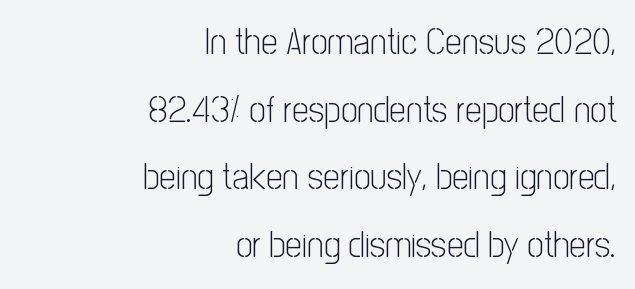
{"serif": "no", "italic": "no", "bold": "no", "weight": "light", "width": "condensed", "stroke_contrast": "low", "x_height": "medium", "monospaced": "no", "underline": "no", "align": "right", "line_spacing_ratio": 1.83, "letter_spacing": "normal", "letter_spacing_em": 0.0, "glyph_px": 37}
